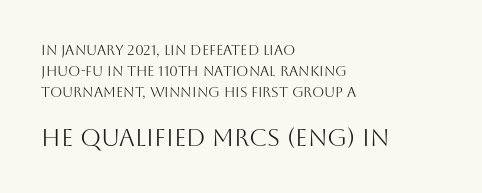
{"italic": "no", "bold": "no", "underline": "no", "align": "left", "line_spacing": "normal", "line_spacing_ratio": 1.49, "letter_spacing": "normal", "letter_spacing_em": 0.0, "larger_block": "second", "size_ratio": 1.71, "glyph_px": 24}
